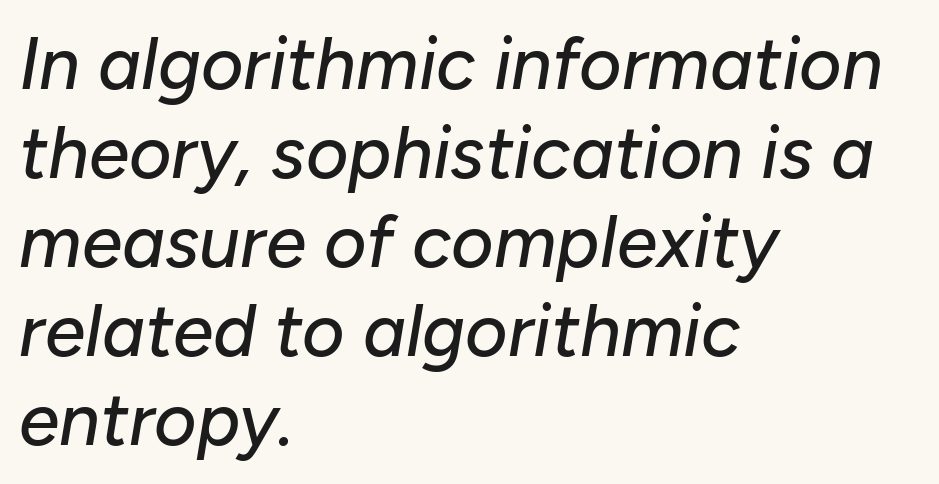
Q: Is the text italic (slanted)? A: Yes, it leans right by about 10 degrees.
Q: Is the text underlined? A: No.
Q: How is the paragraph aligned? A: Left-aligned.
Q: Is the spacing between letters normal or unusually wide? A: Normal.
Q: Width (condensed, normal, or wide)? A: Normal.
Q: Stroke contrast? A: Low.
Q: x-height? A: Medium.
Q: Monospaced? A: No.
